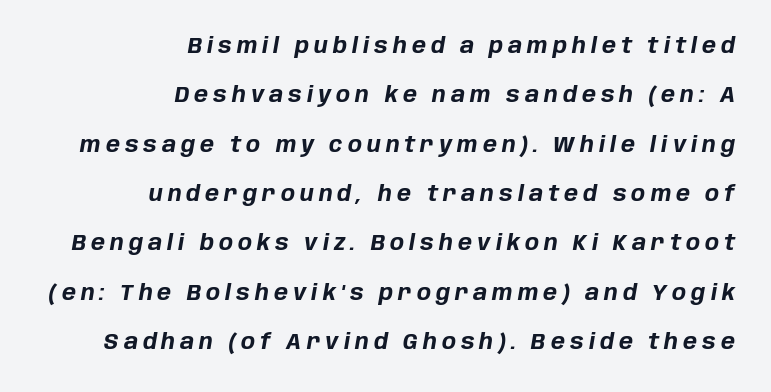
The image shows 21 px bold type, italic (leaning right); set right-aligned, loose line spacing (2.35x), unusually wide letter spacing (+0.24 em), not underlined.
